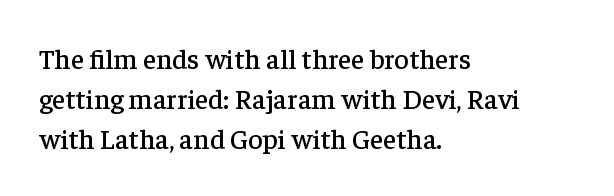
{"serif": "yes", "italic": "no", "width": "normal", "stroke_contrast": "low", "x_height": "medium", "monospaced": "no", "underline": "no", "align": "left", "line_spacing": "normal", "line_spacing_ratio": 1.43, "letter_spacing": "normal", "letter_spacing_em": 0.0, "glyph_px": 28}
